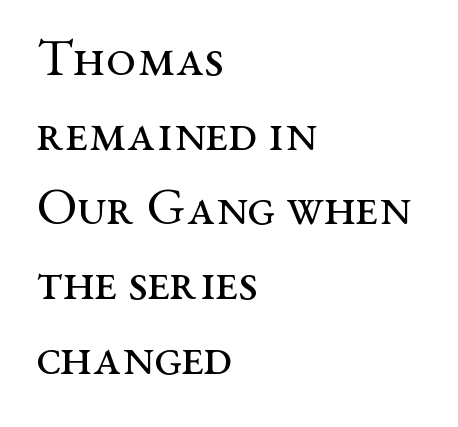
Q: Is the text bold? A: No.
Q: Is the text italic (slanted)? A: No, it is upright.
Q: Is the typeface a serif or a sans-serif typeface? A: Serif.
Q: Is the text underlined? A: No.
Q: How is the paragraph aligned? A: Left-aligned.
Q: Is the spacing between letters normal or unusually wide? A: Normal.
Q: Is the spacing between lines tight, normal or loose? A: Normal.
Q: Width (condensed, normal, or wide)? A: Wide.
Q: Stroke contrast? A: Medium.
Q: x-height? A: Medium.
Q: Monospaced? A: No.
